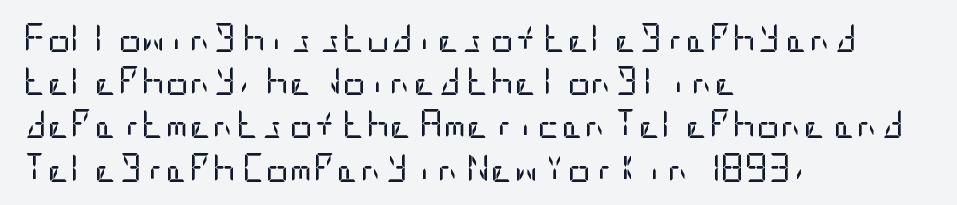
{"serif": "no", "italic": "no", "bold": "no", "weight": "regular", "width": "condensed", "stroke_contrast": "low", "x_height": "large", "underline": "no", "align": "left", "line_spacing": "normal", "line_spacing_ratio": 1.49, "letter_spacing": "normal", "letter_spacing_em": 0.0, "glyph_px": 29}
